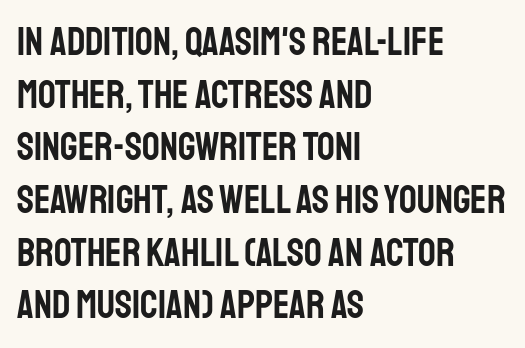
Observe the ordinary spacing: letters are neighbours, not strangers. Is this a fixed-width face? No — the glyphs have proportional, varying widths. Descenders hang freely into open space. The rendering uses a moderate line-height, typical for paragraphs. The font's upright variant was chosen for this text.
